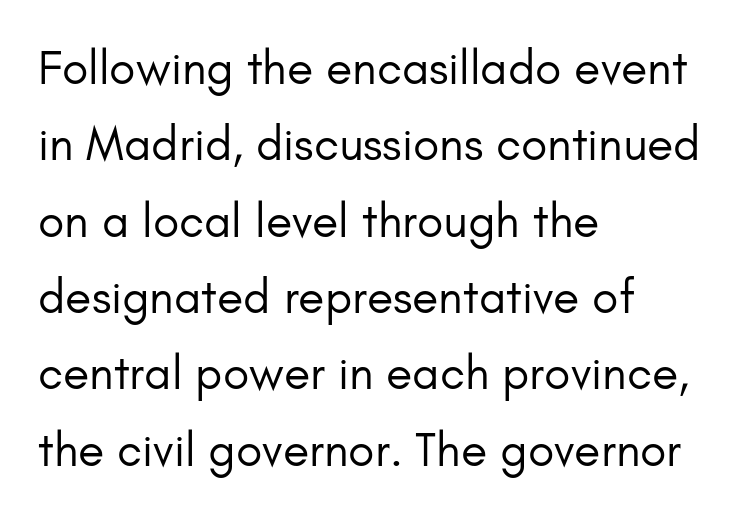
{"serif": "no", "italic": "no", "bold": "no", "weight": "regular", "width": "normal", "stroke_contrast": "low", "x_height": "small", "monospaced": "no", "underline": "no", "align": "left", "line_spacing": "normal", "line_spacing_ratio": 1.59, "letter_spacing": "normal", "letter_spacing_em": 0.0, "glyph_px": 48}
